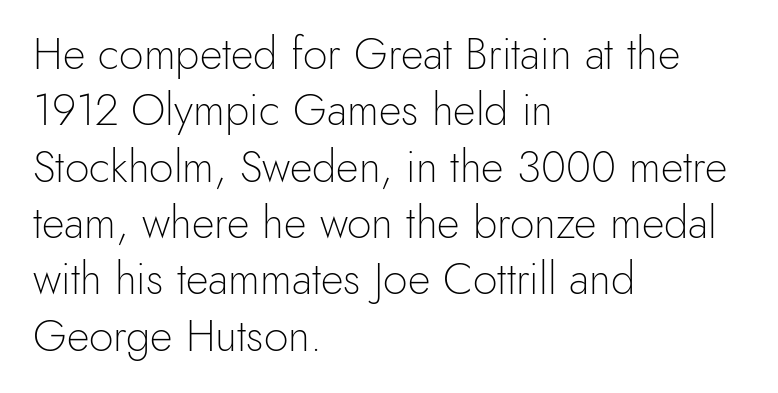
The image shows 44 px light sans-serif type, upright; set left-aligned, normal line spacing (1.28x), normal letter spacing, not underlined; a small x-height.
